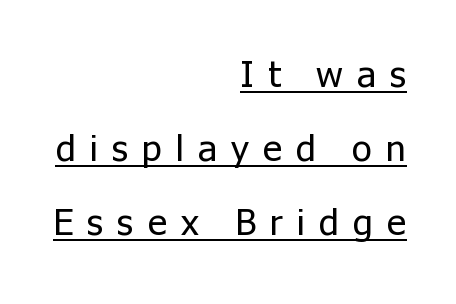
{"serif": "no", "italic": "no", "bold": "no", "weight": "regular", "width": "normal", "stroke_contrast": "low", "x_height": "medium", "monospaced": "no", "underline": "yes", "align": "right", "line_spacing": "loose", "line_spacing_ratio": 2.05, "letter_spacing": "wide", "letter_spacing_em": 0.39, "glyph_px": 36}
